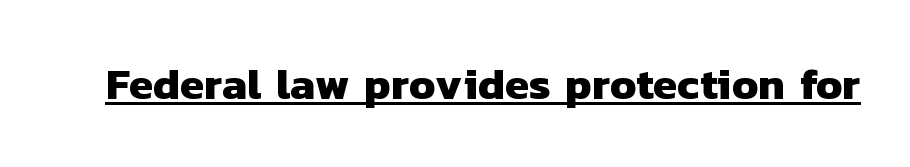
Are there feet on the stems? There aren't — it's a sans. Here the designer chose a conventional face with non-uniform glyph widths. Its strokes are broad and dark, the hallmark of bold type. Compared with undecorated copy, this sample adds a rule below the words. Honestly, the letter spacing is just normal — you wouldn't notice it.
